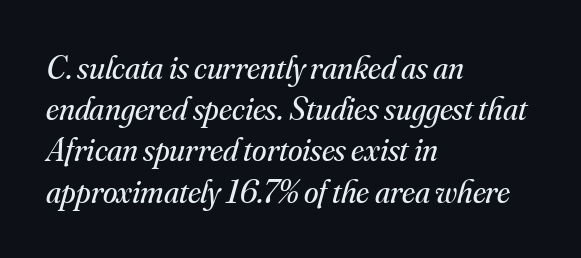
Q: Is the text bold? A: No.
Q: Is the text italic (slanted)? A: Yes, it leans right by about 16 degrees.
Q: Is the typeface a serif or a sans-serif typeface? A: Serif.
Q: Is the text underlined? A: No.
Q: How is the paragraph aligned? A: Left-aligned.
Q: Is the spacing between letters normal or unusually wide? A: Normal.
Q: Is the spacing between lines tight, normal or loose? A: Normal.
Q: Width (condensed, normal, or wide)? A: Normal.
Q: Stroke contrast? A: Medium.
Q: x-height? A: Small.
Q: Monospaced? A: No.
